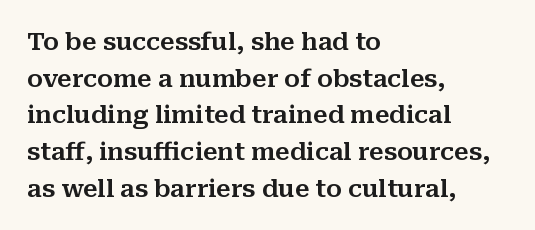
Q: Is the text italic (slanted)? A: No, it is upright.
Q: Is the text underlined? A: No.
Q: How is the paragraph aligned? A: Left-aligned.
Q: Is the spacing between letters normal or unusually wide? A: Normal.
Q: Is the spacing between lines tight, normal or loose? A: Normal.
